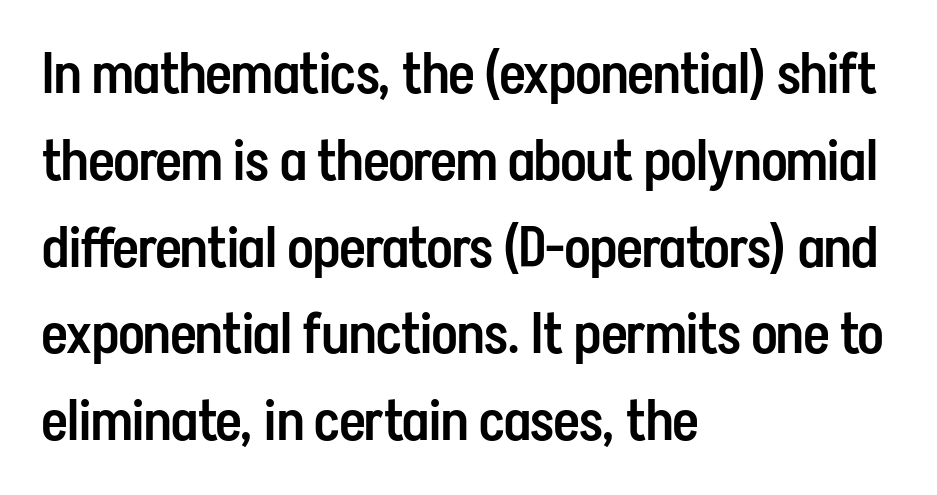
Q: Is the text bold? A: Semi-bold.
Q: Is the text italic (slanted)? A: No, it is upright.
Q: Is the typeface a serif or a sans-serif typeface? A: Sans-serif.
Q: Is the text underlined? A: No.
Q: How is the paragraph aligned? A: Left-aligned.
Q: Is the spacing between letters normal or unusually wide? A: Normal.
Q: Is the spacing between lines tight, normal or loose? A: Normal.
Q: Width (condensed, normal, or wide)? A: Condensed.
Q: Stroke contrast? A: Low.
Q: x-height? A: Medium.
Q: Monospaced? A: No.
